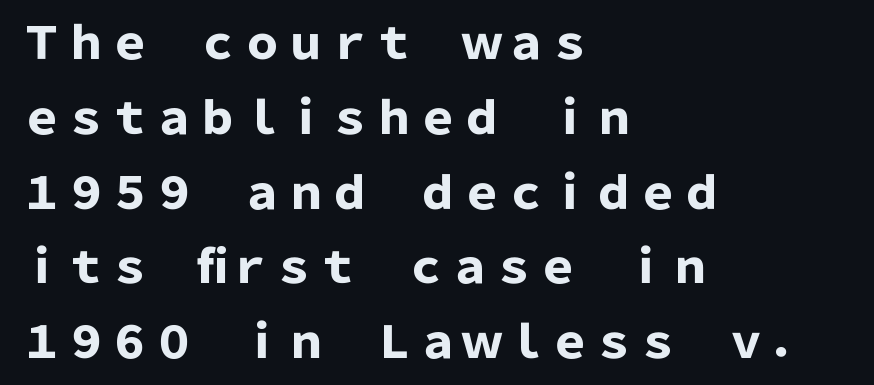
Tracking value appears to be zero — textbook default spacing. In terms of letterform style, serifs are entirely absent. Do the letters lean? They stand straight. The rendering uses a moderate line-height, typical for paragraphs. The rendering uses natural spacing where letterforms have individual widths.
